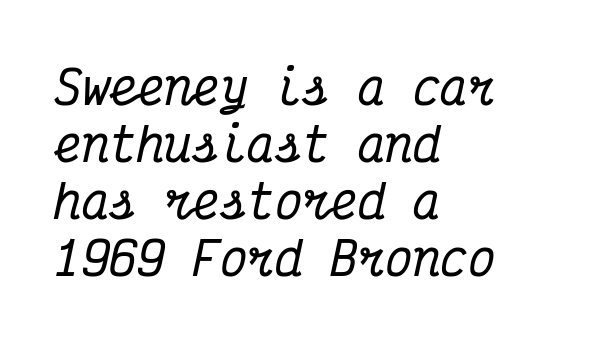
{"serif": "yes", "italic": "yes", "lean": "right", "slant_degrees": 12, "width": "condensed", "stroke_contrast": "medium", "x_height": "medium", "monospaced": "yes", "underline": "no", "align": "left", "line_spacing_ratio": 1.24, "letter_spacing": "normal", "letter_spacing_em": 0.0, "glyph_px": 46}
